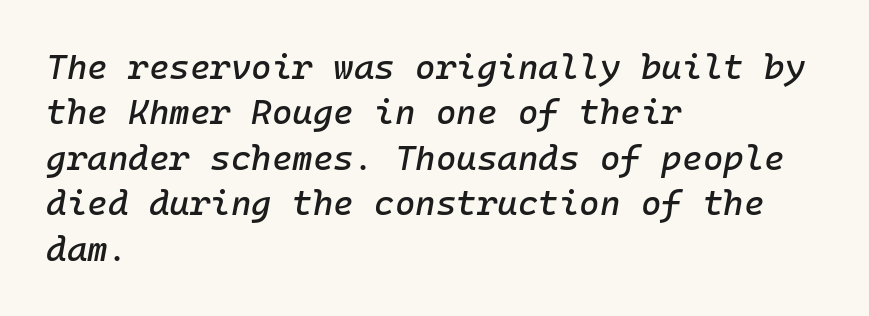
There's an unmistakable incline to the writing here. Bare-footed words on every line. The rendering keeps characters at their native spacing. Compared with a centered layout, this one pins lines to the left instead.
